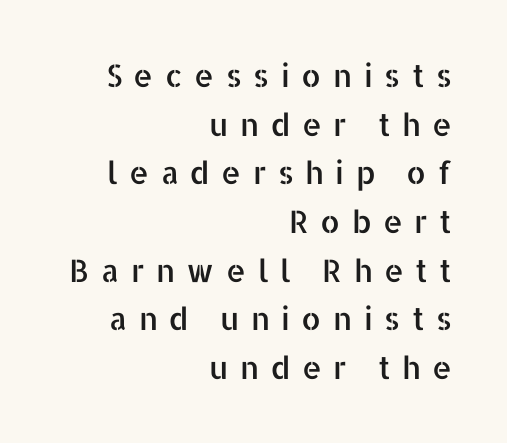
{"serif": "no", "italic": "no", "width": "normal", "stroke_contrast": "low", "x_height": "medium", "monospaced": "no", "underline": "no", "align": "right", "line_spacing": "normal", "line_spacing_ratio": 1.57, "letter_spacing": "wide", "letter_spacing_em": 0.37, "glyph_px": 31}
